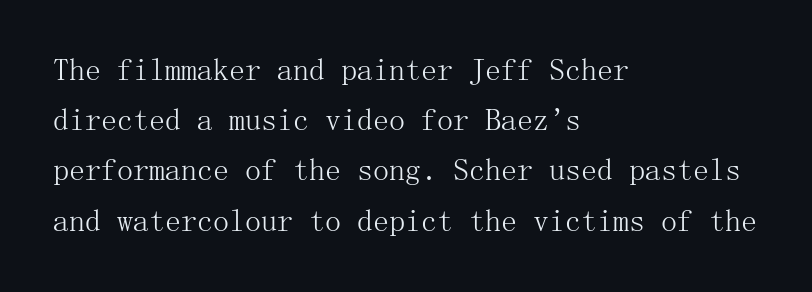
The image shows 32 px light serif type, upright; set left-aligned, normal line spacing (1.57x), normal letter spacing, not underlined; medium stroke contrast and a medium x-height.
